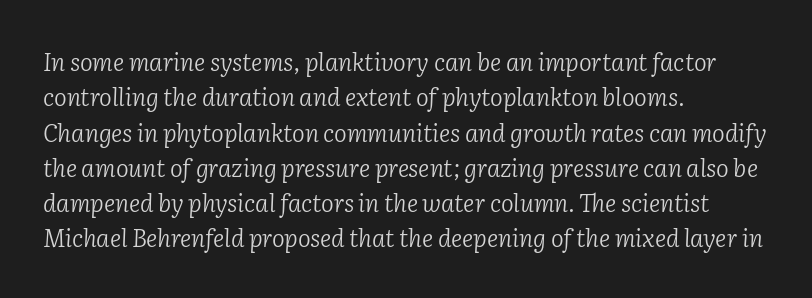
{"italic": "yes", "lean": "right", "slant_degrees": 2, "bold": "no", "underline": "no", "align": "left", "line_spacing": "normal", "line_spacing_ratio": 1.47, "letter_spacing": "normal", "letter_spacing_em": 0.0, "glyph_px": 24}
